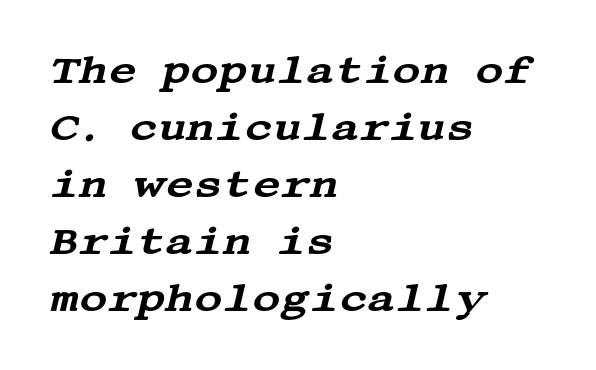
The image shows 39 px wide serif type, italic (leaning right); set left-aligned, normal line spacing (1.46x), normal letter spacing, not underlined; medium stroke contrast and a large x-height.
